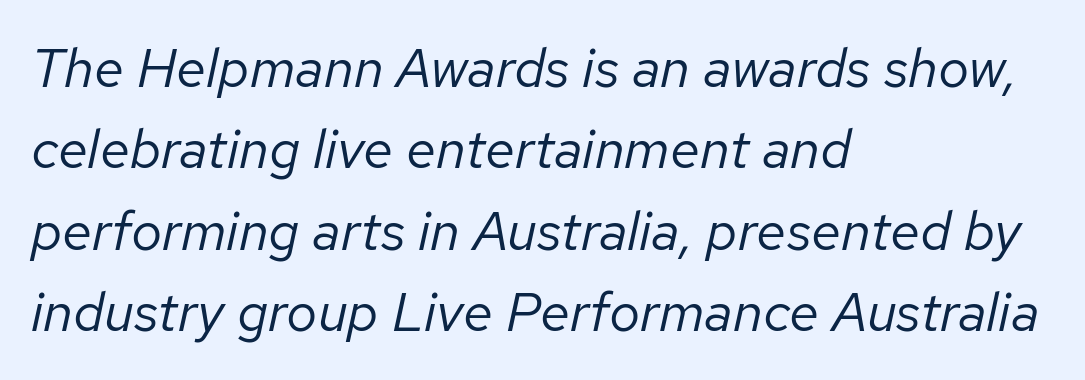
{"italic": "yes", "lean": "right", "slant_degrees": 12, "bold": "no", "weight": "regular", "width": "normal", "stroke_contrast": "low", "x_height": "medium", "monospaced": "no", "underline": "no", "align": "left", "line_spacing": "normal", "line_spacing_ratio": 1.48, "letter_spacing": "normal", "letter_spacing_em": 0.0, "glyph_px": 55}
